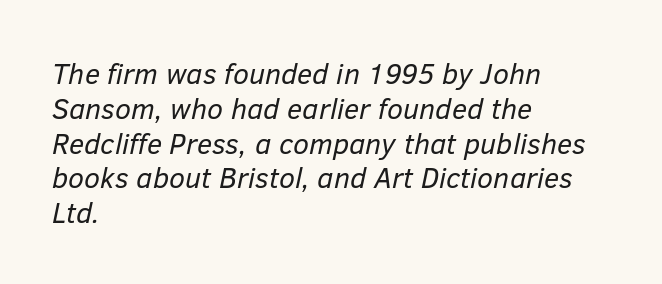
{"italic": "yes", "lean": "right", "slant_degrees": 12, "bold": "no", "weight": "regular", "width": "normal", "stroke_contrast": "low", "x_height": "medium", "monospaced": "no", "underline": "no", "align": "left", "line_spacing_ratio": 1.2, "letter_spacing": "normal", "letter_spacing_em": 0.0, "glyph_px": 29}
